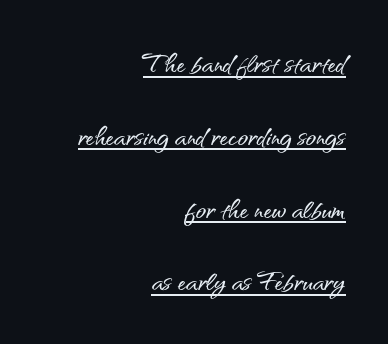
The image shows 34 px sans-serif type; set right-aligned, loose line spacing (2.14x), normal letter spacing, underlined; medium stroke contrast and a small x-height.
